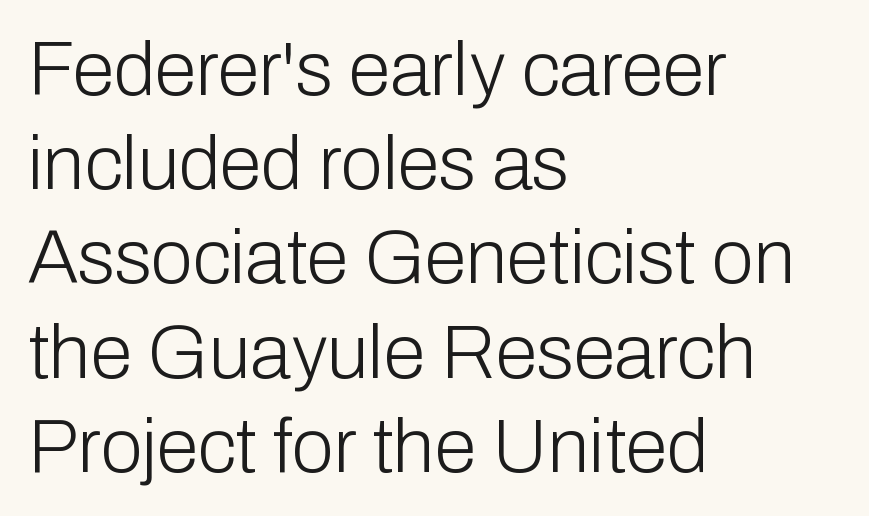
Q: Is the text bold? A: No.
Q: Is the text italic (slanted)? A: No, it is upright.
Q: Is the typeface a serif or a sans-serif typeface? A: Sans-serif.
Q: Is the text underlined? A: No.
Q: How is the paragraph aligned? A: Left-aligned.
Q: Is the spacing between letters normal or unusually wide? A: Normal.
Q: Width (condensed, normal, or wide)? A: Normal.
Q: Stroke contrast? A: Low.
Q: x-height? A: Medium.
Q: Monospaced? A: No.
